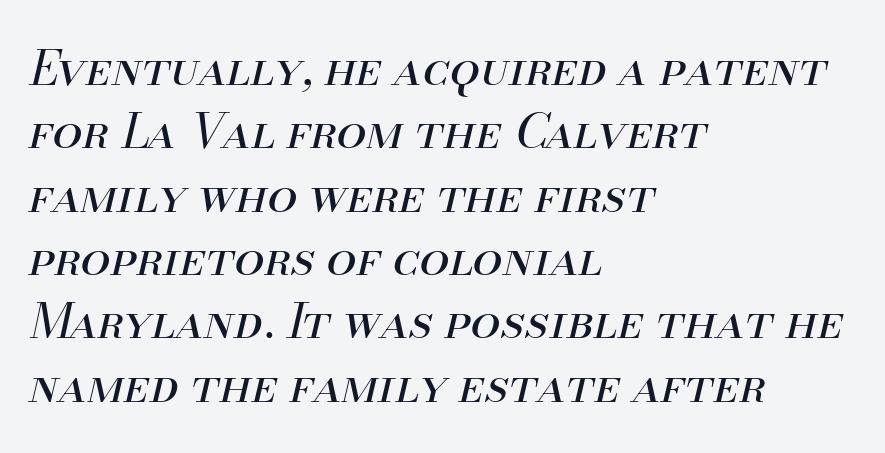
The image shows 48 px regular-weight type, italic (leaning right); set left-aligned, normal line spacing (1.32x), normal letter spacing, not underlined; medium stroke contrast and a small x-height.
